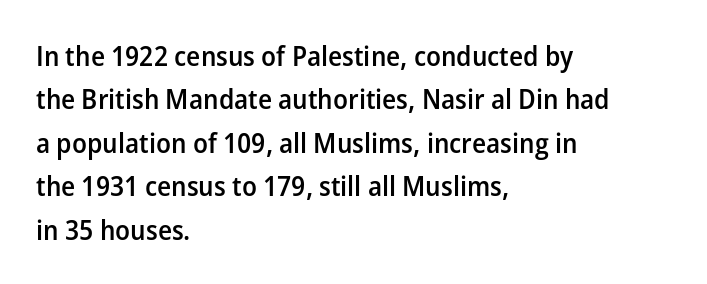
This sample uses an upright cut, with every glyph sitting square on the baseline. Regular leading. Proportional: the letters do not fall into vertical columns. Its strokes are somewhat broadened, the hallmark of semibold type.
